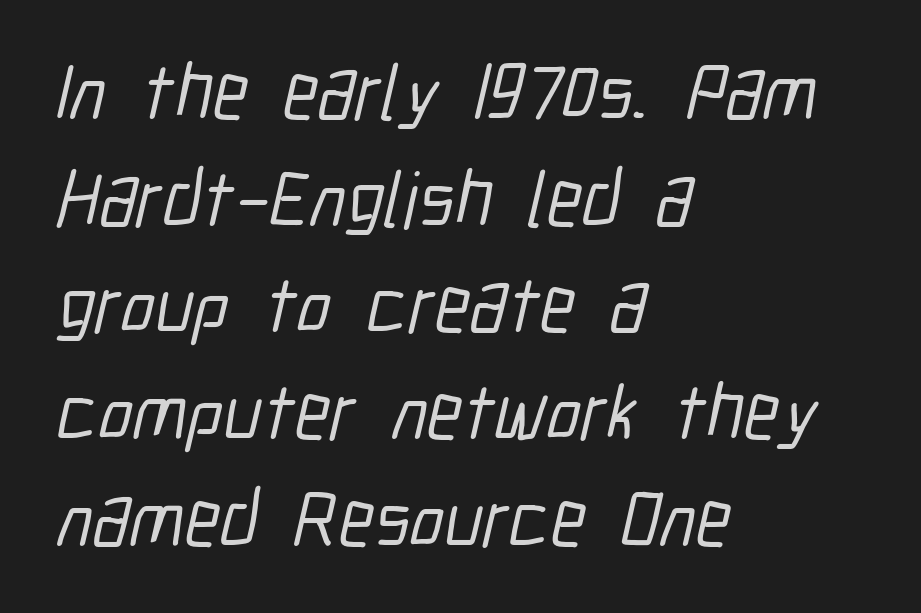
{"serif": "no", "width": "condensed", "stroke_contrast": "low", "x_height": "medium", "monospaced": "no", "underline": "no", "align": "left", "line_spacing": "normal", "line_spacing_ratio": 1.35, "letter_spacing": "normal", "letter_spacing_em": 0.0, "glyph_px": 79}
